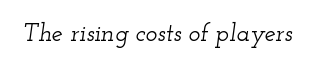
Q: Is the text italic (slanted)? A: Yes, it leans right by about 12 degrees.
Q: Is the text underlined? A: No.
Q: Is the spacing between letters normal or unusually wide? A: Normal.
